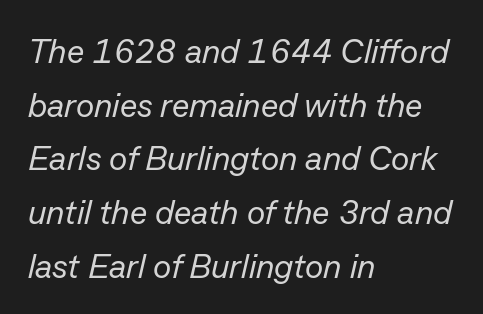
The image shows 34 px regular-weight type, italic (leaning right); set left-aligned, normal line spacing (1.58x), normal letter spacing, not underlined; low stroke contrast and a medium x-height.
